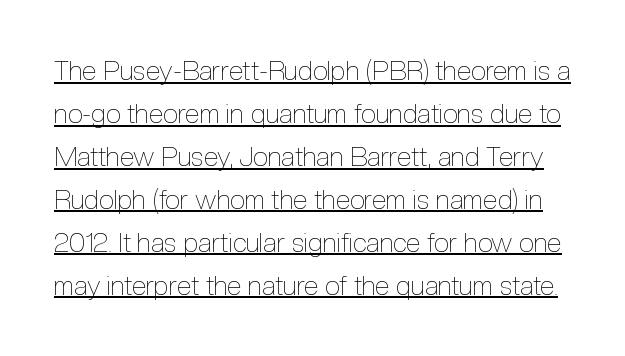
The image shows 27 px text type, upright; set normal line spacing (1.59x), normal letter spacing, underlined.
